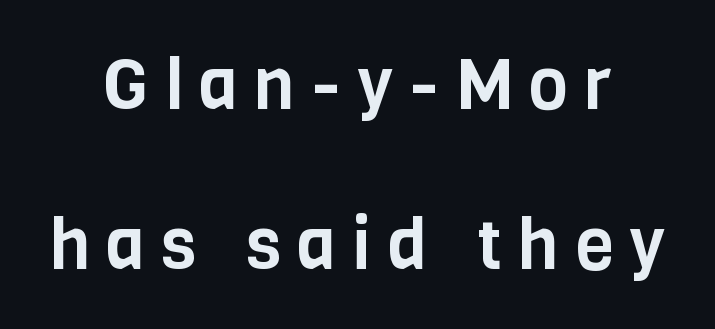
The image shows 71 px condensed sans-serif type, upright; set centered, loose line spacing (2.25x), unusually wide letter spacing (+0.23 em), not underlined; low stroke contrast and a large x-height.
